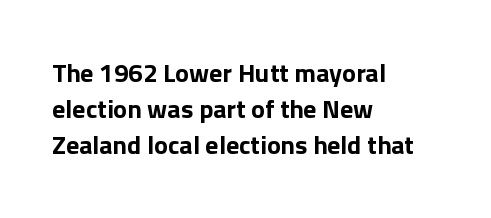
Clear beneath every line of the passage. The typography opts for an upright posture over an oblique one. Evenly set lines give the paragraph a standard silhouette. Standard letterfit; no display-style spreading of the glyphs. The compositor pushed each line to the left boundary.
